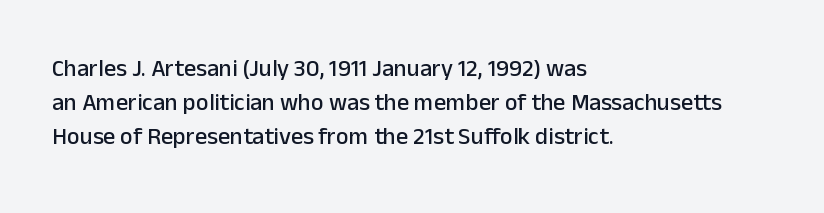
Q: Is the text italic (slanted)? A: No, it is upright.
Q: Is the text underlined? A: No.
Q: How is the paragraph aligned? A: Left-aligned.
Q: Is the spacing between letters normal or unusually wide? A: Normal.
Q: Is the spacing between lines tight, normal or loose? A: Normal.
